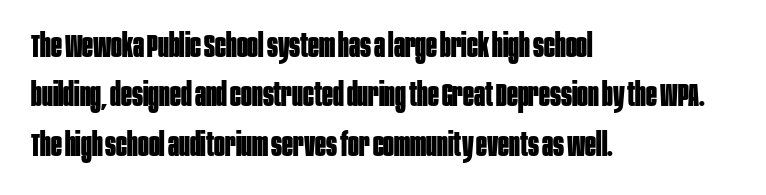
Note the varied advance widths — an 'i' is clearly narrower than an 'm'. Grotesque or geometric, the face here clearly has no serifs. Compared with typical body copy, the letter spacing here is the same. The paragraph has a hard left edge and a soft right edge. The specimen reads as upright at a glance.
